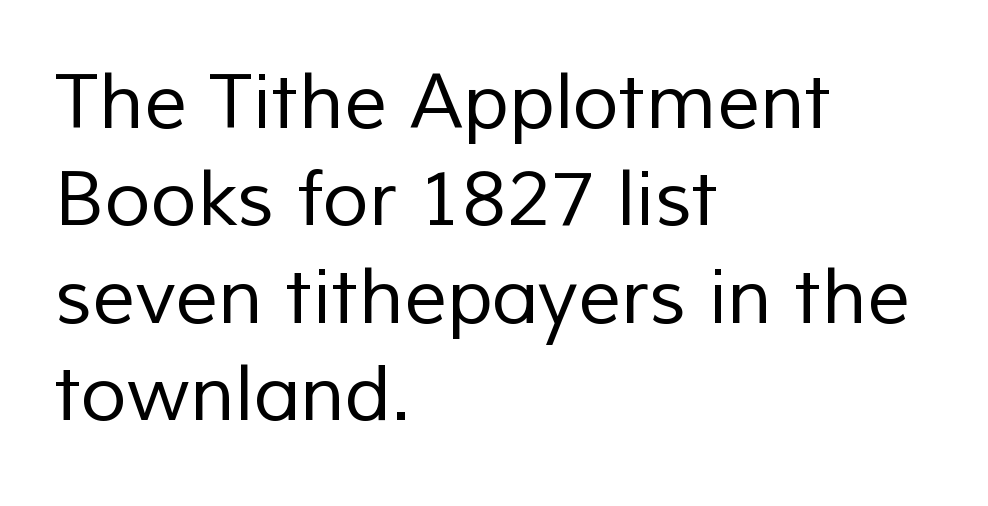
Q: Is the text bold? A: No.
Q: Is the typeface a serif or a sans-serif typeface? A: Sans-serif.
Q: Is the text underlined? A: No.
Q: How is the paragraph aligned? A: Left-aligned.
Q: Is the spacing between letters normal or unusually wide? A: Normal.
Q: Is the spacing between lines tight, normal or loose? A: Normal.
Q: Width (condensed, normal, or wide)? A: Normal.
Q: Stroke contrast? A: Low.
Q: x-height? A: Medium.
Q: Monospaced? A: No.
